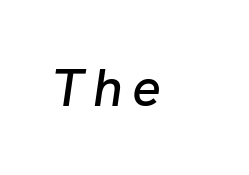
The image shows 54 px text type, italic (leaning right); set not underlined; low stroke contrast and a medium x-height.
